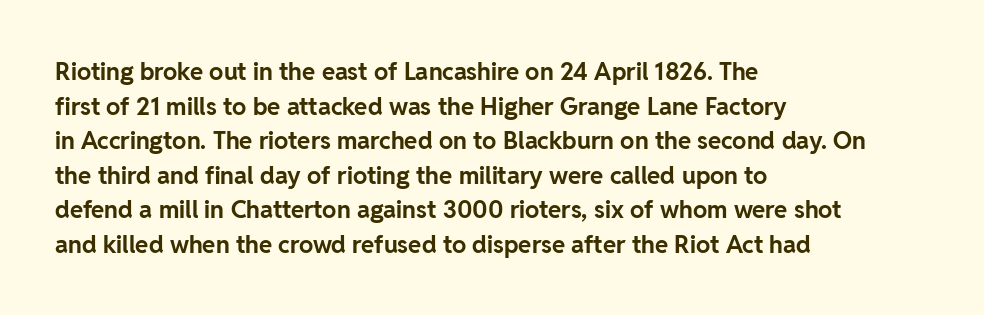
{"italic": "no", "bold": "yes", "underline": "no", "align": "left", "line_spacing": "normal", "line_spacing_ratio": 1.44, "letter_spacing": "normal", "letter_spacing_em": 0.0, "glyph_px": 24}
